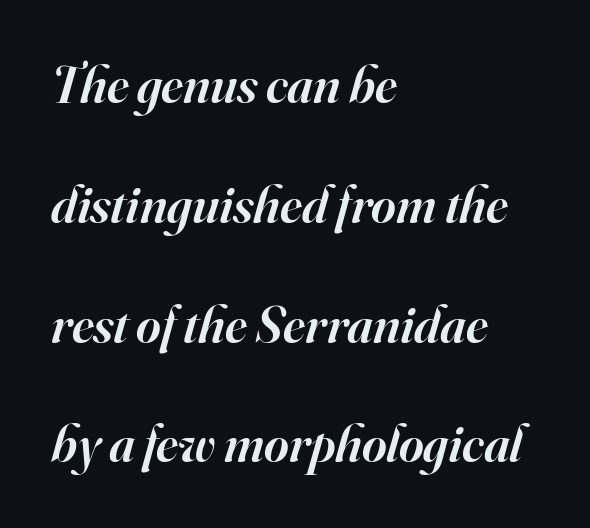
Q: Is the text bold? A: Semi-bold.
Q: Is the text italic (slanted)? A: Yes, it leans right by about 16 degrees.
Q: Is the typeface a serif or a sans-serif typeface? A: Serif.
Q: Is the text underlined? A: No.
Q: How is the paragraph aligned? A: Left-aligned.
Q: Is the spacing between letters normal or unusually wide? A: Normal.
Q: Is the spacing between lines tight, normal or loose? A: Loose.
Q: Width (condensed, normal, or wide)? A: Normal.
Q: Stroke contrast? A: High.
Q: x-height? A: Small.
Q: Monospaced? A: No.
